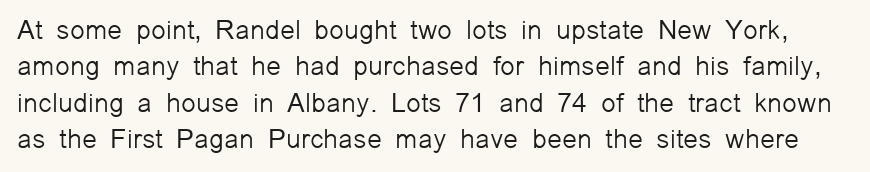
{"italic": "no", "bold": "no", "underline": "no", "line_spacing": "normal", "line_spacing_ratio": 1.35, "letter_spacing": "normal", "letter_spacing_em": 0.0, "glyph_px": 27}
